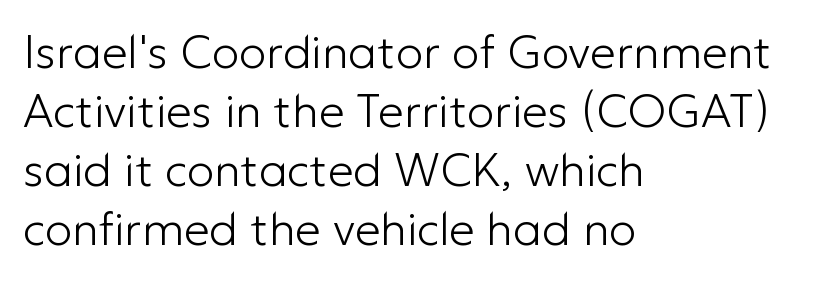
The image shows 46 px light sans-serif type, upright; set left-aligned, normal line spacing (1.28x), normal letter spacing, not underlined; low stroke contrast and a medium x-height.
